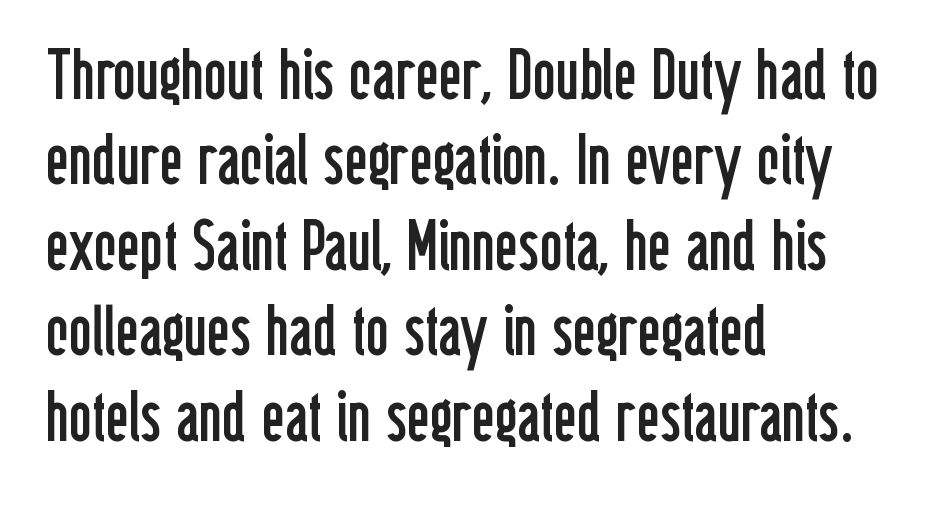
The image shows 70 px regular-weight, condensed sans-serif type, upright; set left-aligned, line spacing 1.22x, normal letter spacing, not underlined; low stroke contrast and a medium x-height.
